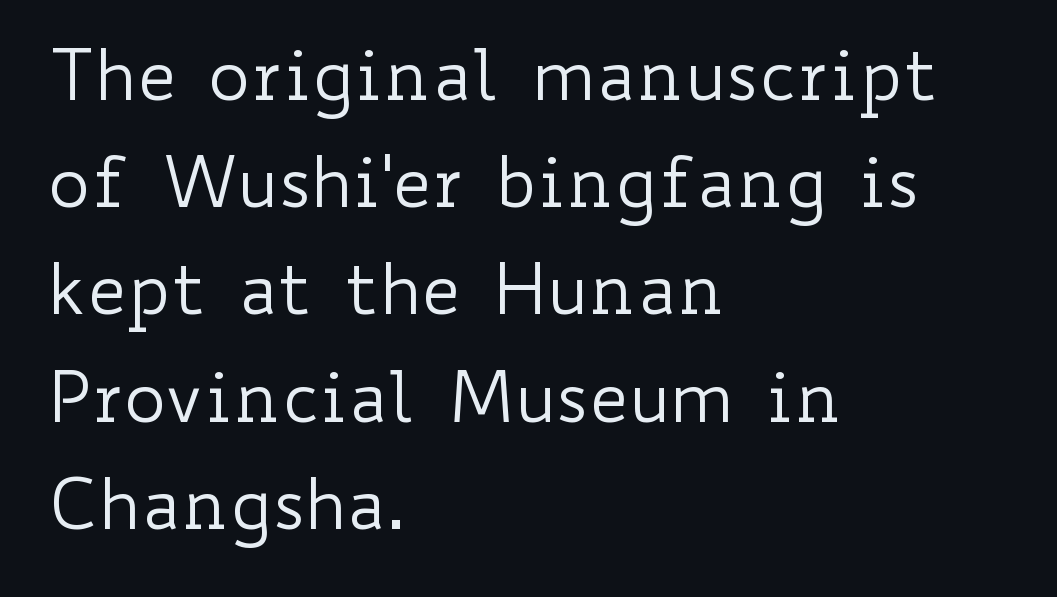
{"italic": "no", "bold": "no", "weight": "regular", "width": "wide", "stroke_contrast": "low", "x_height": "small", "monospaced": "no", "underline": "no", "align": "left", "line_spacing": "normal", "line_spacing_ratio": 1.51, "letter_spacing": "normal", "letter_spacing_em": 0.0, "glyph_px": 71}
